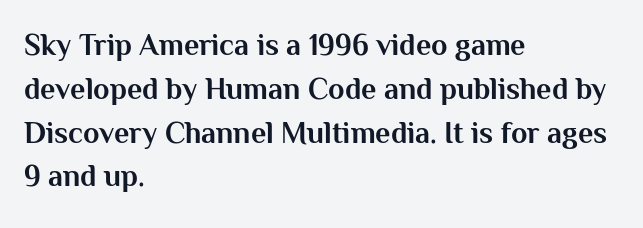
The image shows 30 px bold sans-serif type, upright; set left-aligned, normal line spacing (1.46x), normal letter spacing, not underlined; medium stroke contrast and a medium x-height.
